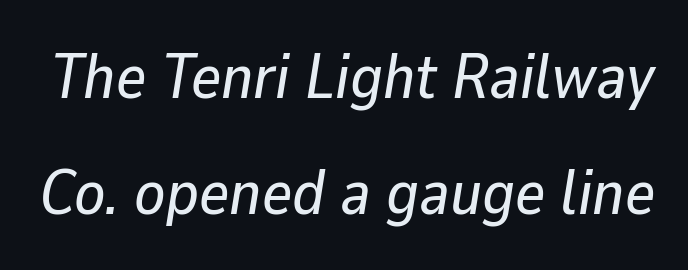
Character widths vary here, with narrow letters taking less room than wide ones. This sample uses plain, unmodified letter spacing. Words float on clear page, feet unadorned. Designer's note — italics engaged.
